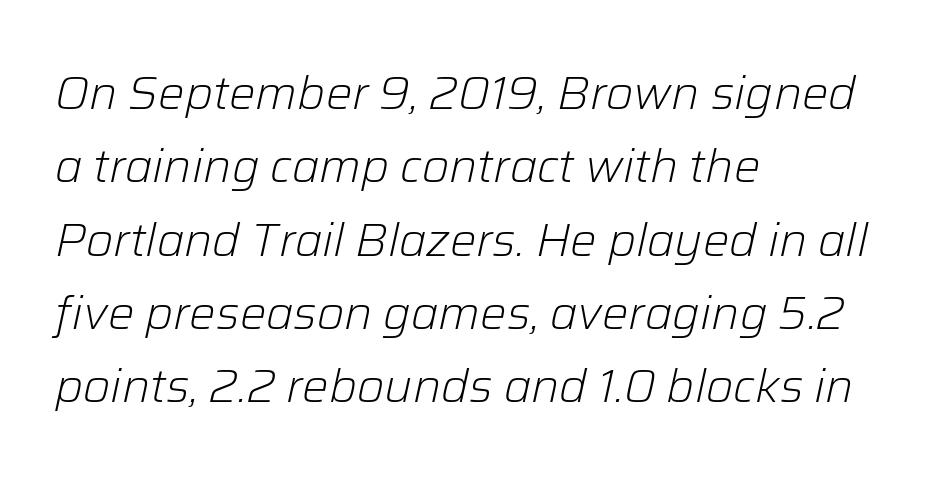
The image shows 47 px light type, italic (leaning right); set left-aligned, normal line spacing (1.56x), normal letter spacing, not underlined; low stroke contrast and a medium x-height.
